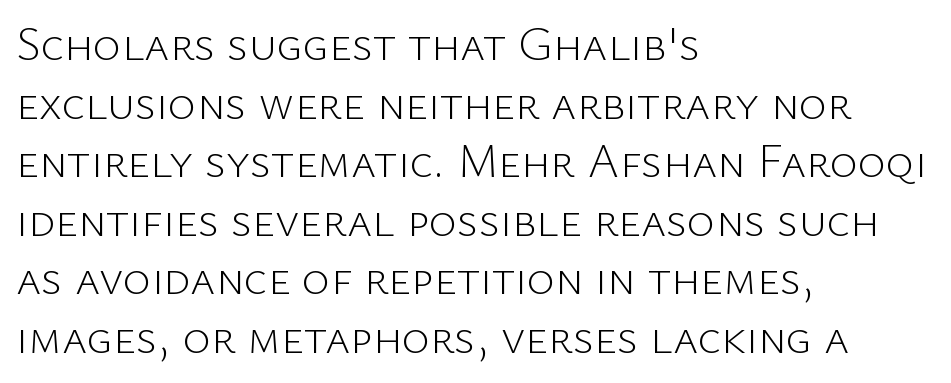
{"serif": "no", "italic": "no", "bold": "no", "weight": "light", "width": "normal", "stroke_contrast": "low", "x_height": "medium", "monospaced": "no", "underline": "no", "align": "left", "line_spacing_ratio": 1.22, "letter_spacing": "normal", "letter_spacing_em": 0.0, "glyph_px": 48}
